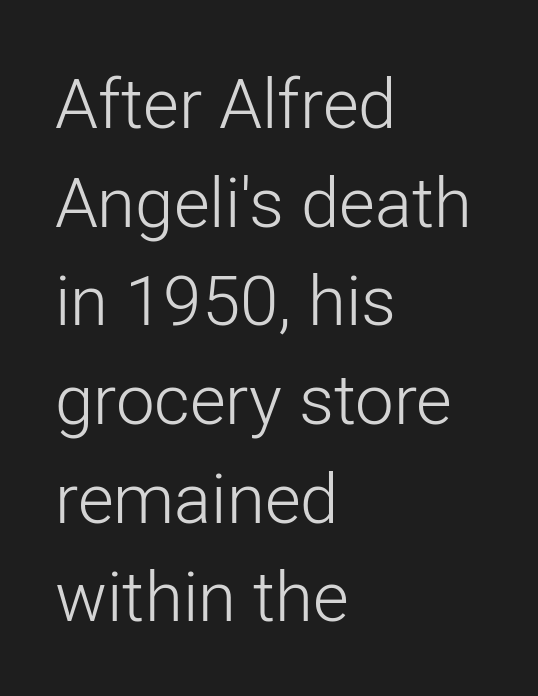
The image shows 69 px light sans-serif type, upright; set left-aligned, normal line spacing (1.43x), normal letter spacing, not underlined; low stroke contrast and a medium x-height.
